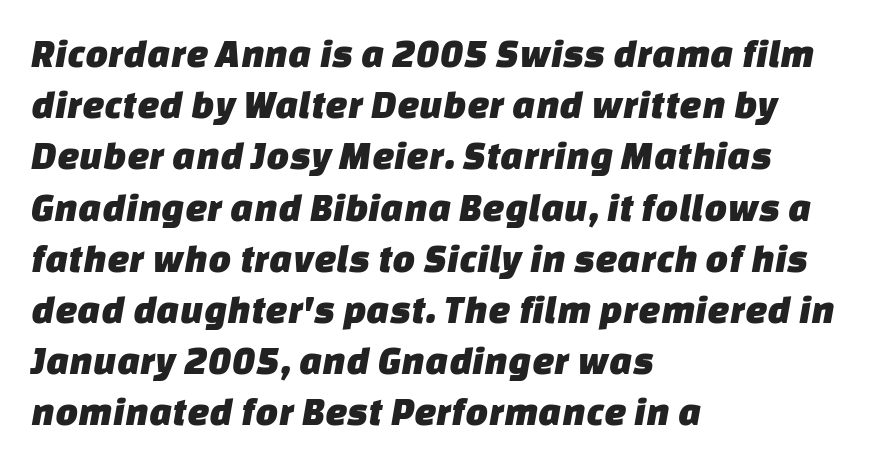
Q: Is the typeface a serif or a sans-serif typeface? A: Sans-serif.
Q: Is the text underlined? A: No.
Q: How is the paragraph aligned? A: Left-aligned.
Q: Is the spacing between letters normal or unusually wide? A: Normal.
Q: Is the spacing between lines tight, normal or loose? A: Normal.
Q: Width (condensed, normal, or wide)? A: Normal.
Q: Stroke contrast? A: Low.
Q: x-height? A: Large.
Q: Monospaced? A: No.
